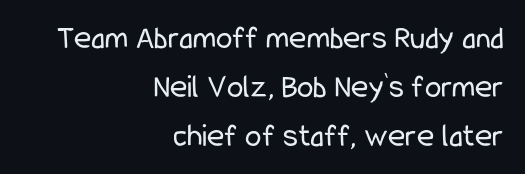
Nobody touched the tracking dial on this one. One-word summary of the alignment: right. These lines are composed in type without serifs. Clear beneath every line of the passage. You can tell it's not italic because the verticals are truly vertical. Horizontal bands of white between lines are of average thickness.
